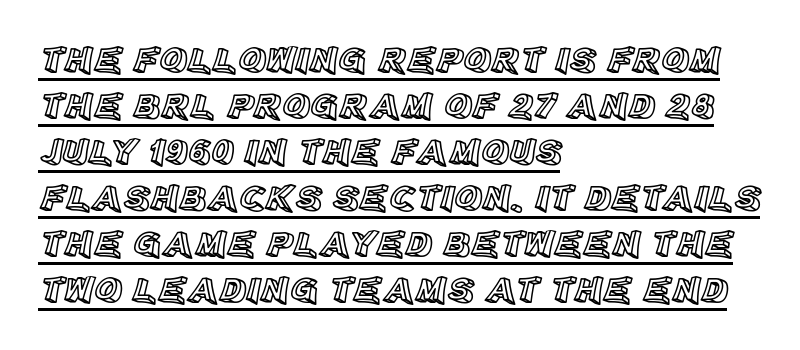
The image shows 38 px text type; set left-aligned, line spacing 1.21x, normal letter spacing, underlined; a large x-height.
